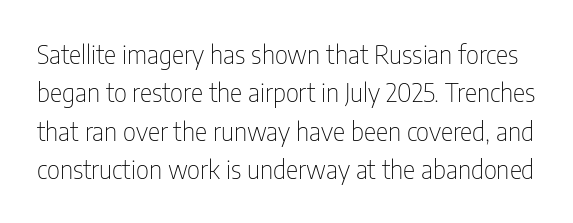
The zone under the glyphs is completely vacant. Between one letter and the next there's only the usual sliver of space. A normal amount of white space separates one row of letters from the next. No extra ink here — the face is not bold.
